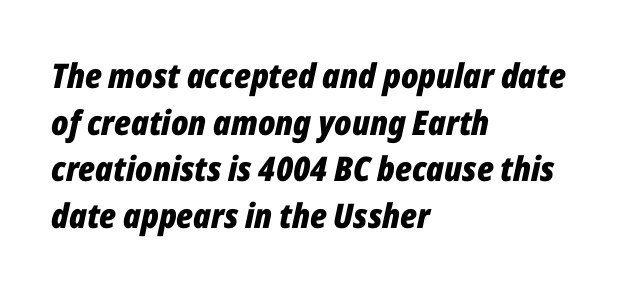
The characters look thick and weighty, a clear bold. This sample uses an oblique cut, with every glyph tilted off the vertical. The typesetter chose a ragged-right arrangement here. These lines sit exactly where default settings would place them. Compared with typical body copy, the letter spacing here is the same.
